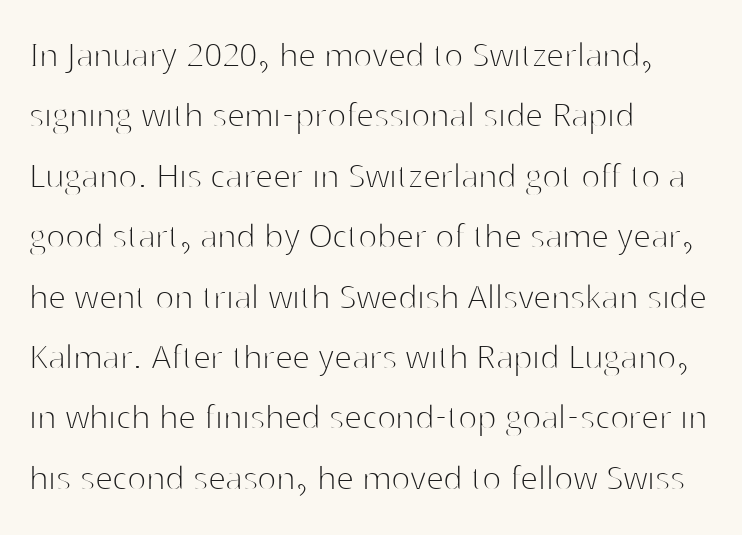
Q: Is the text bold? A: No.
Q: Is the text italic (slanted)? A: No, it is upright.
Q: Is the typeface a serif or a sans-serif typeface? A: Sans-serif.
Q: Is the text underlined? A: No.
Q: How is the paragraph aligned? A: Left-aligned.
Q: Is the spacing between letters normal or unusually wide? A: Normal.
Q: Is the spacing between lines tight, normal or loose? A: Normal.
Q: Width (condensed, normal, or wide)? A: Normal.
Q: Stroke contrast? A: High.
Q: x-height? A: Medium.
Q: Monospaced? A: No.
